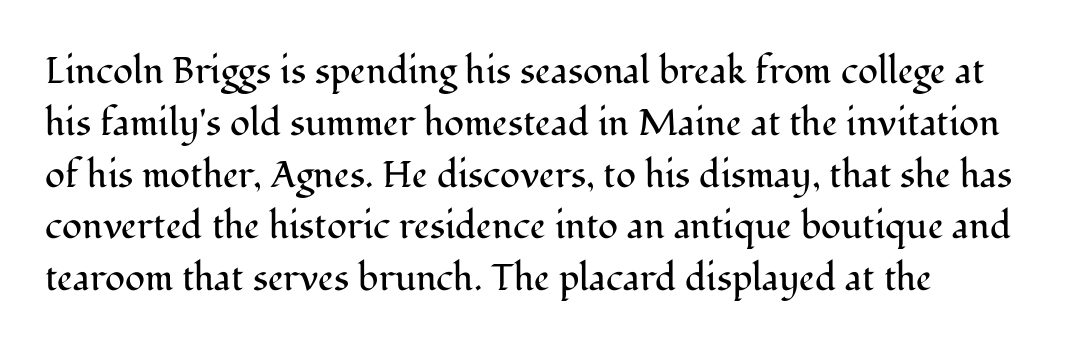
One-word summary of the alignment: left. Evenly set lines give the paragraph a standard silhouette. The characters are drawn with everyday or finer stroke widths. The axis of the letterforms is exactly vertical. Looks like regular typesetting: each glyph gets only the width it needs. Lines of text with bare space underneath.
